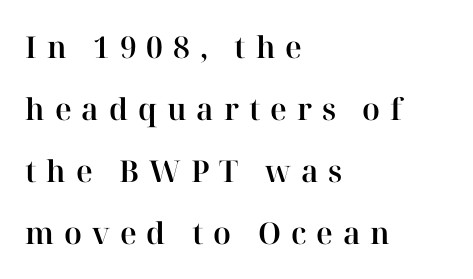
The image shows 30 px serif type, upright; set left-aligned, loose line spacing (2.07x), unusually wide letter spacing (+0.33 em), not underlined; high stroke contrast and a medium x-height.
